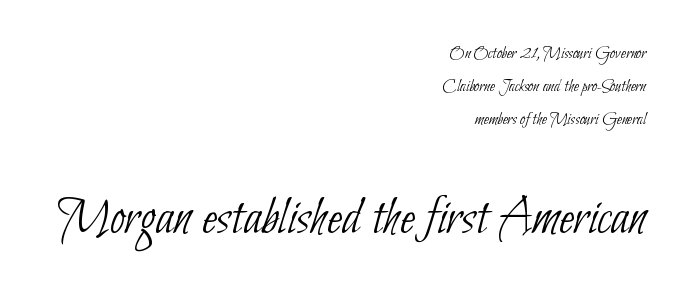
Q: Is the text bold? A: No.
Q: Is the typeface a serif or a sans-serif typeface? A: Sans-serif.
Q: Is the text underlined? A: No.
Q: How is the paragraph aligned? A: Right-aligned.
Q: Is the spacing between letters normal or unusually wide? A: Normal.
Q: Which block of text is set in a larger size, the first (top) or the second (bottom)? A: The second (bottom) one.
Q: Width (condensed, normal, or wide)? A: Condensed.
Q: Stroke contrast? A: Low.
Q: x-height? A: Small.
Q: Monospaced? A: No.
